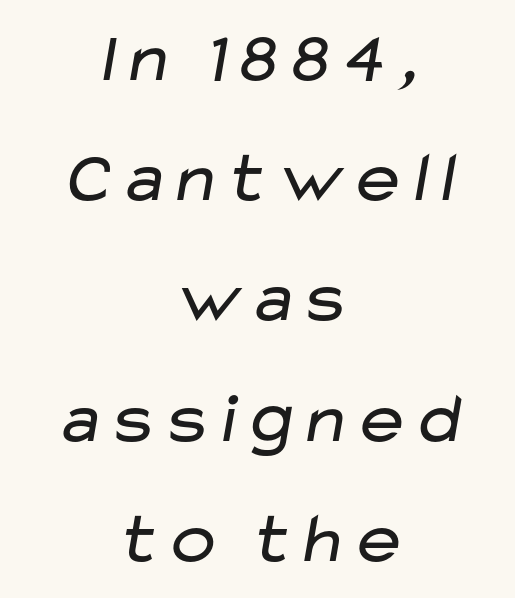
{"serif": "no", "bold": "no", "weight": "regular", "width": "wide", "stroke_contrast": "low", "x_height": "medium", "monospaced": "no", "underline": "no", "align": "center", "line_spacing": "normal", "line_spacing_ratio": 1.67, "letter_spacing": "normal", "letter_spacing_em": 0.0, "glyph_px": 72}
